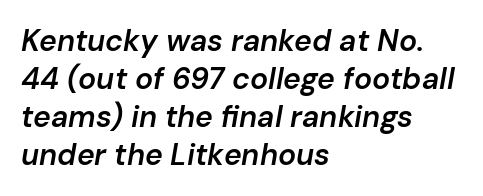
{"italic": "yes", "lean": "right", "slant_degrees": 10, "bold": "semi", "weight": "semibold", "width": "normal", "stroke_contrast": "low", "x_height": "medium", "monospaced": "no", "underline": "no", "align": "left", "line_spacing": "normal", "line_spacing_ratio": 1.27, "letter_spacing": "normal", "letter_spacing_em": 0.0, "glyph_px": 30}
